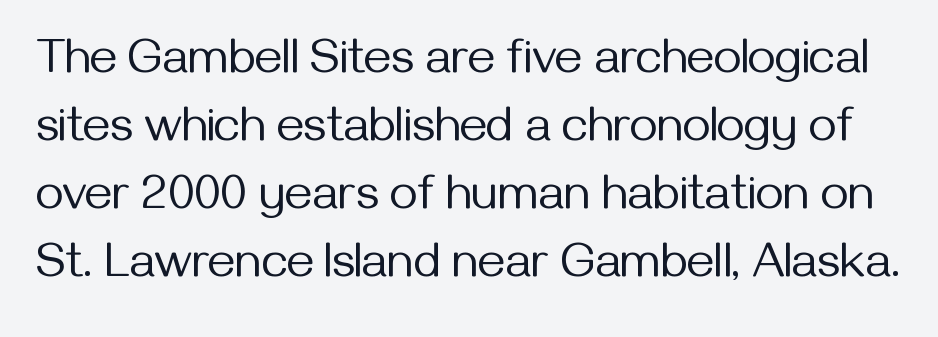
The image shows 48 px regular-weight sans-serif type, upright; set normal line spacing (1.42x), normal letter spacing, not underlined; medium stroke contrast and a medium x-height.
